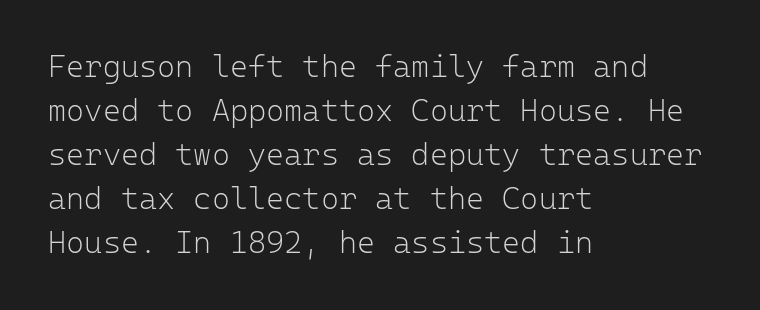
Q: Is the text bold? A: No.
Q: Is the text italic (slanted)? A: No, it is upright.
Q: Is the typeface a serif or a sans-serif typeface? A: Sans-serif.
Q: Is the text underlined? A: No.
Q: How is the paragraph aligned? A: Left-aligned.
Q: Is the spacing between letters normal or unusually wide? A: Normal.
Q: Is the spacing between lines tight, normal or loose? A: Normal.
Q: Width (condensed, normal, or wide)? A: Normal.
Q: Stroke contrast? A: Low.
Q: x-height? A: Medium.
Q: Monospaced? A: Yes.
